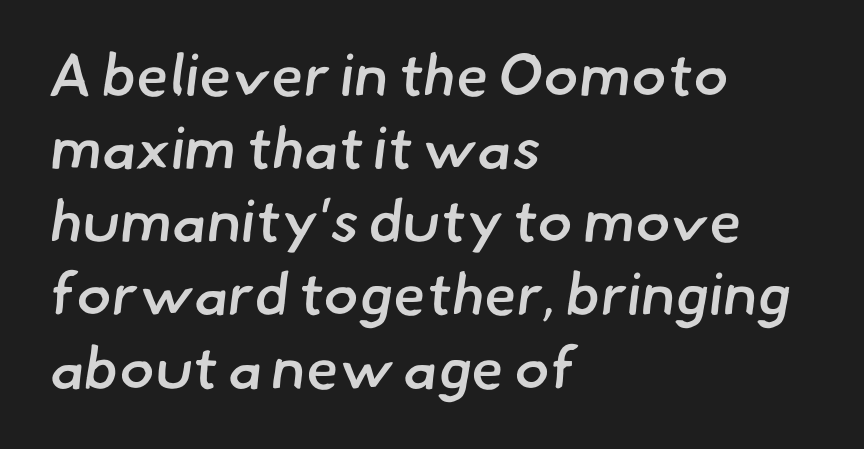
Q: Is the text bold? A: Semi-bold.
Q: Is the typeface a serif or a sans-serif typeface? A: Sans-serif.
Q: Is the text underlined? A: No.
Q: How is the paragraph aligned? A: Left-aligned.
Q: Is the spacing between letters normal or unusually wide? A: Normal.
Q: Width (condensed, normal, or wide)? A: Normal.
Q: Stroke contrast? A: Low.
Q: x-height? A: Small.
Q: Monospaced? A: No.
